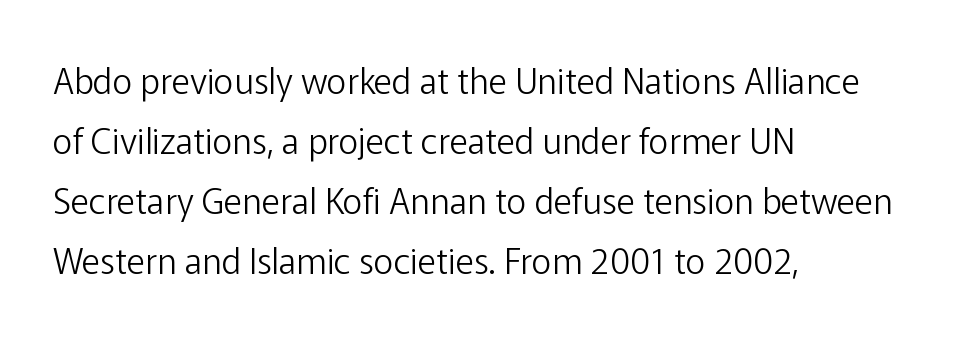
{"serif": "no", "italic": "no", "bold": "no", "weight": "light", "width": "normal", "stroke_contrast": "low", "x_height": "medium", "monospaced": "no", "underline": "no", "align": "left", "line_spacing_ratio": 1.71, "letter_spacing": "normal", "letter_spacing_em": 0.0, "glyph_px": 35}
